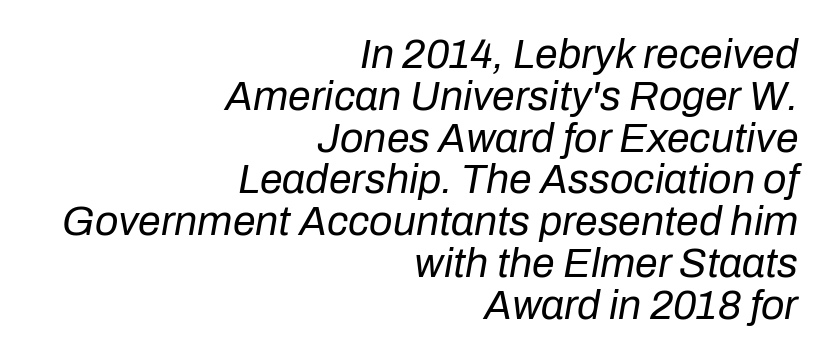
Q: Is the text bold? A: No.
Q: Is the text italic (slanted)? A: Yes, it leans right by about 10 degrees.
Q: Is the text underlined? A: No.
Q: How is the paragraph aligned? A: Right-aligned.
Q: Is the spacing between letters normal or unusually wide? A: Normal.
Q: Is the spacing between lines tight, normal or loose? A: Tight.
Q: Width (condensed, normal, or wide)? A: Normal.
Q: Stroke contrast? A: Low.
Q: x-height? A: Medium.
Q: Monospaced? A: No.
